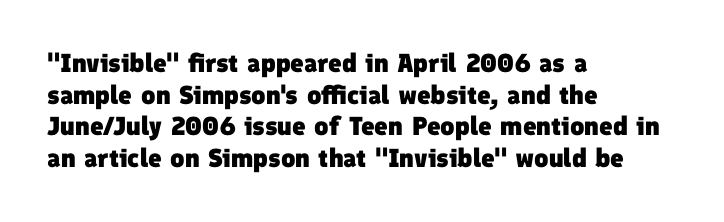
Spacing between characters is what you'd get straight out of the box. The compositor pushed each line to the left boundary. Compared with an ordinary text face, these strokes are far heavier — a full bold. Beneath every word, the page is bare.
